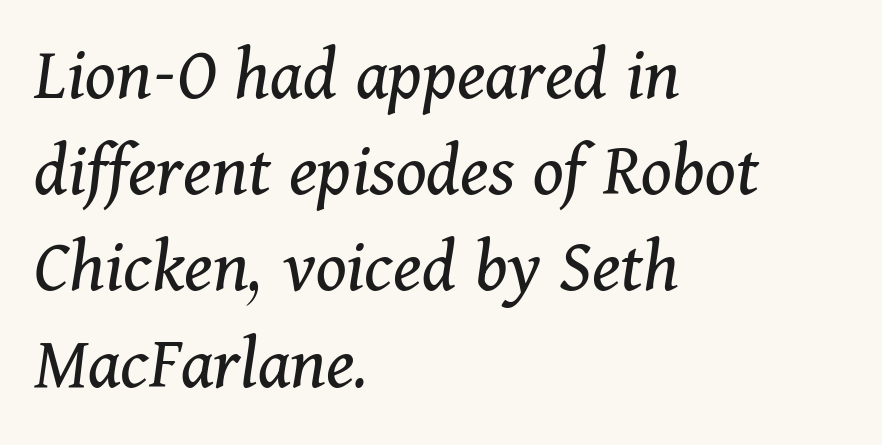
The image shows 77 px regular-weight serif type, italic (leaning right); set left-aligned, normal line spacing (1.25x), normal letter spacing, not underlined; medium stroke contrast and a medium x-height.
